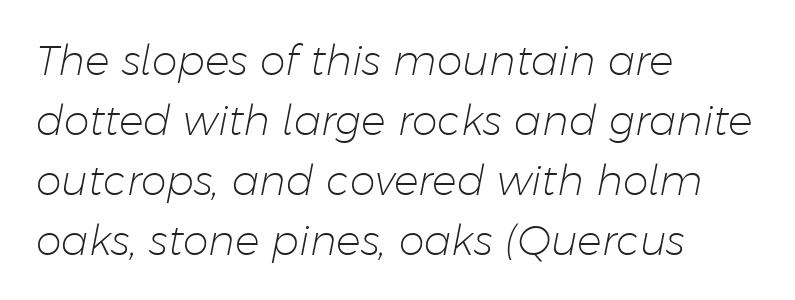
Q: Is the text bold? A: No.
Q: Is the text italic (slanted)? A: Yes, it leans right by about 11 degrees.
Q: Is the text underlined? A: No.
Q: How is the paragraph aligned? A: Left-aligned.
Q: Is the spacing between letters normal or unusually wide? A: Normal.
Q: Is the spacing between lines tight, normal or loose? A: Normal.
Q: Width (condensed, normal, or wide)? A: Normal.
Q: Stroke contrast? A: Low.
Q: x-height? A: Medium.
Q: Monospaced? A: No.
